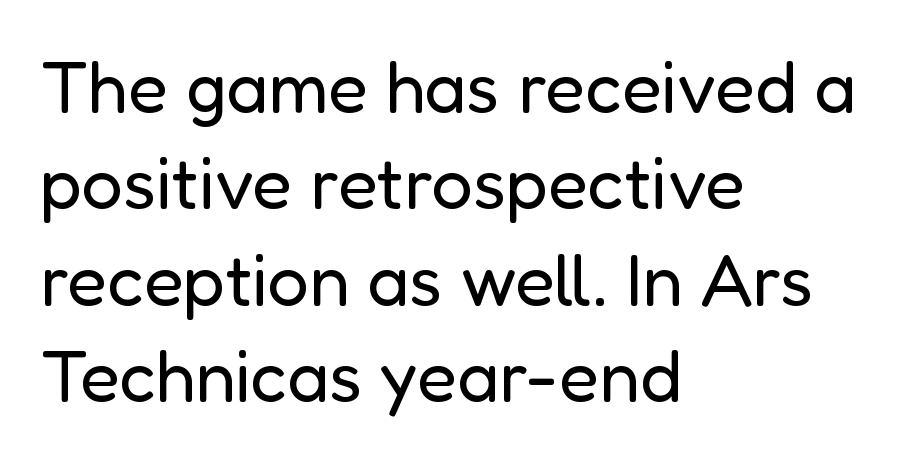
The image shows 73 px regular-weight sans-serif type, upright; set left-aligned, normal line spacing (1.32x), normal letter spacing, not underlined; low stroke contrast and a medium x-height.
